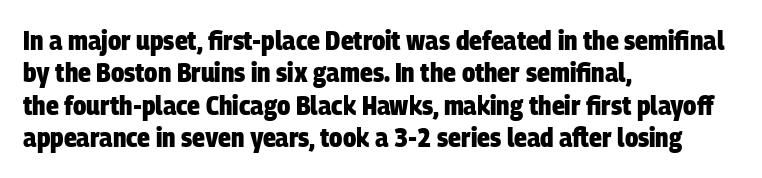
Q: Is the text bold? A: Yes.
Q: Is the text underlined? A: No.
Q: How is the paragraph aligned? A: Left-aligned.
Q: Is the spacing between letters normal or unusually wide? A: Normal.
